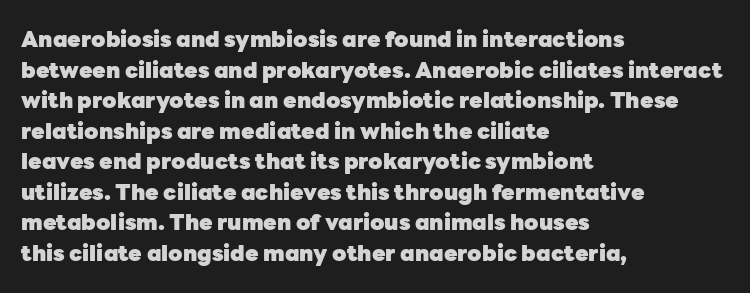
If you drew a line through each stem, it would be perfectly vertical. A normal amount of white space separates one row of letters from the next. Unmarked baselines from the first word to the last. Pretty heavy lettering here — definitely bold. The paragraph has a hard left edge and a soft right edge. These lines keep a tight, regular rhythm from letter to letter.
